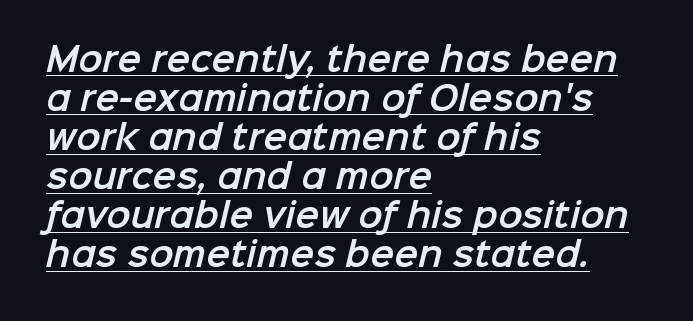
The image shows 32 px sans-serif type; set left-aligned, line spacing 1.22x, normal letter spacing, underlined; low stroke contrast and a medium x-height.
